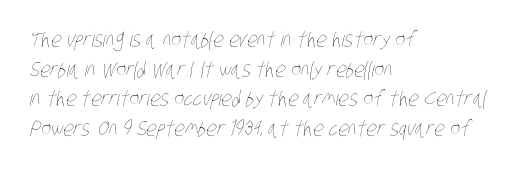
{"bold": "no", "underline": "no", "align": "left", "line_spacing": "normal", "line_spacing_ratio": 1.41, "letter_spacing": "normal", "letter_spacing_em": 0.0, "glyph_px": 21}
